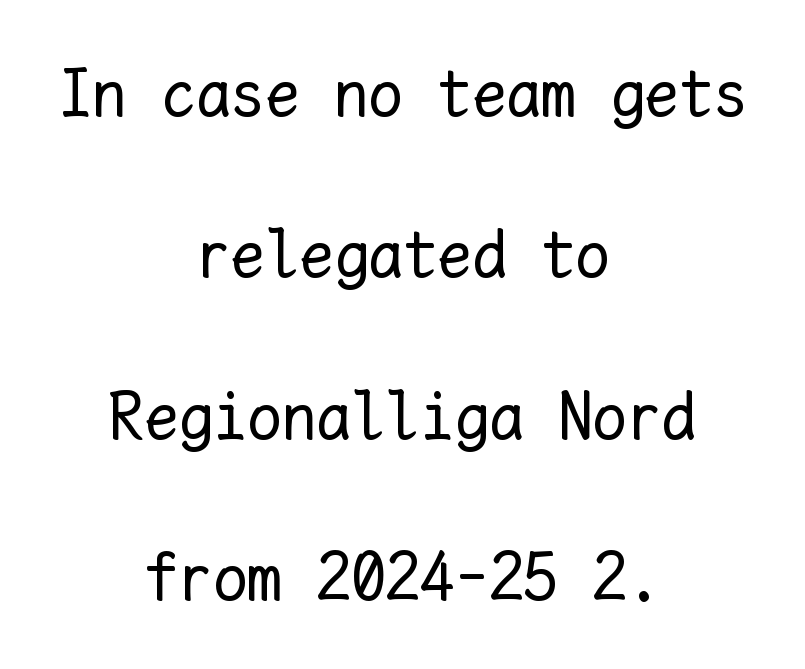
Q: Is the text bold? A: No.
Q: Is the text italic (slanted)? A: No, it is upright.
Q: Is the text underlined? A: No.
Q: How is the paragraph aligned? A: Centered.
Q: Is the spacing between letters normal or unusually wide? A: Normal.
Q: Is the spacing between lines tight, normal or loose? A: Loose.
Q: Width (condensed, normal, or wide)? A: Normal.
Q: Stroke contrast? A: Low.
Q: x-height? A: Medium.
Q: Monospaced? A: Yes.
